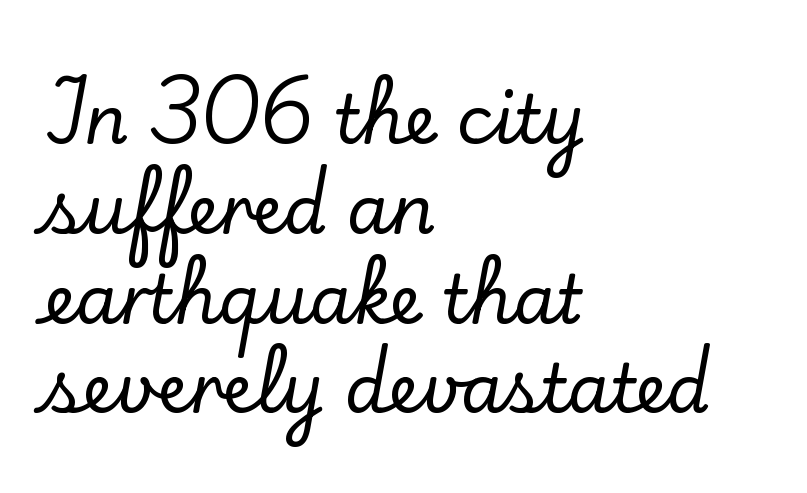
{"serif": "yes", "width": "normal", "stroke_contrast": "low", "x_height": "small", "monospaced": "no", "underline": "no", "align": "left", "line_spacing": "normal", "line_spacing_ratio": 1.32, "letter_spacing": "normal", "letter_spacing_em": 0.0, "glyph_px": 68}
